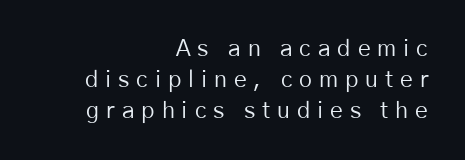
{"italic": "no", "bold": "no", "underline": "no", "align": "right", "line_spacing": "normal", "line_spacing_ratio": 1.34, "letter_spacing": "wide", "letter_spacing_em": 0.3, "glyph_px": 23}
